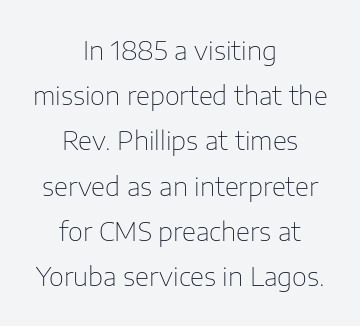
Q: Is the text bold? A: No.
Q: Is the text italic (slanted)? A: No, it is upright.
Q: Is the text underlined? A: No.
Q: How is the paragraph aligned? A: Centered.
Q: Is the spacing between letters normal or unusually wide? A: Normal.
